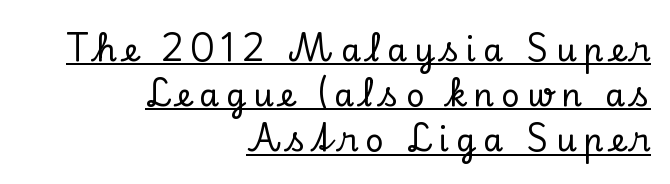
The image shows 32 px text type, upright; set right-aligned, normal line spacing (1.41x), unusually wide letter spacing (+0.22 em), underlined; low stroke contrast and a small x-height.
